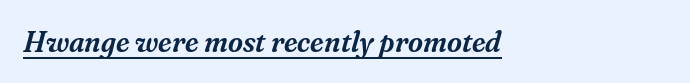
Horizontally, the lines are justified to the leading edge only. Serifs: yes, visible at the terminals of the letterforms. Character widths vary here, with narrow letters taking less room than wide ones. Style check: oblique.
